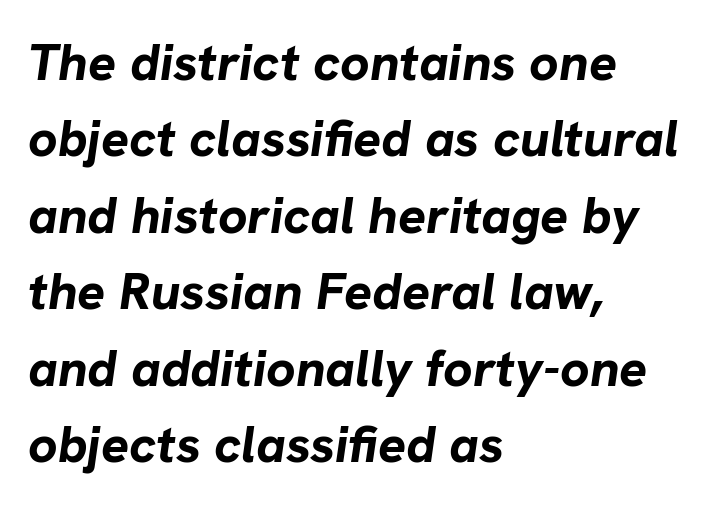
{"italic": "yes", "lean": "right", "slant_degrees": 8, "bold": "yes", "weight": "bold", "width": "normal", "stroke_contrast": "low", "x_height": "medium", "monospaced": "no", "underline": "no", "align": "left", "line_spacing": "normal", "line_spacing_ratio": 1.47, "letter_spacing": "normal", "letter_spacing_em": 0.0, "glyph_px": 52}
